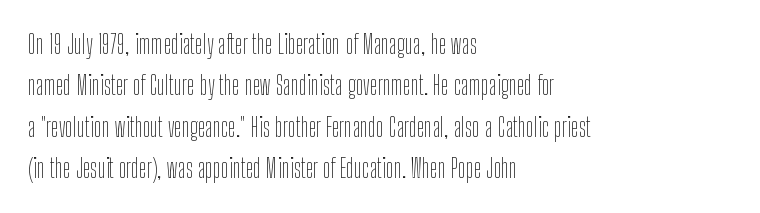
Q: Is the text bold? A: No.
Q: Is the text italic (slanted)? A: No, it is upright.
Q: Is the text underlined? A: No.
Q: How is the paragraph aligned? A: Left-aligned.
Q: Is the spacing between letters normal or unusually wide? A: Normal.
Q: Is the spacing between lines tight, normal or loose? A: Normal.
